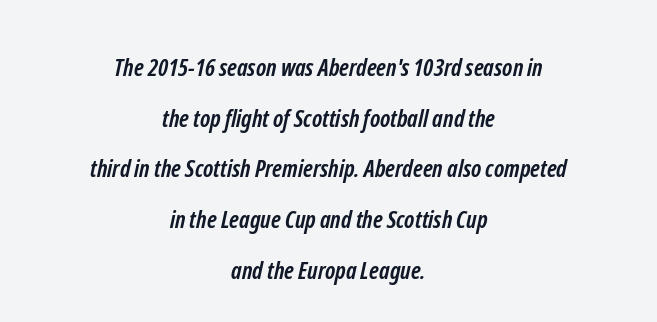
{"bold": "yes", "underline": "no", "align": "center", "line_spacing": "loose", "line_spacing_ratio": 2.11, "letter_spacing": "normal", "letter_spacing_em": 0.0, "glyph_px": 24}
